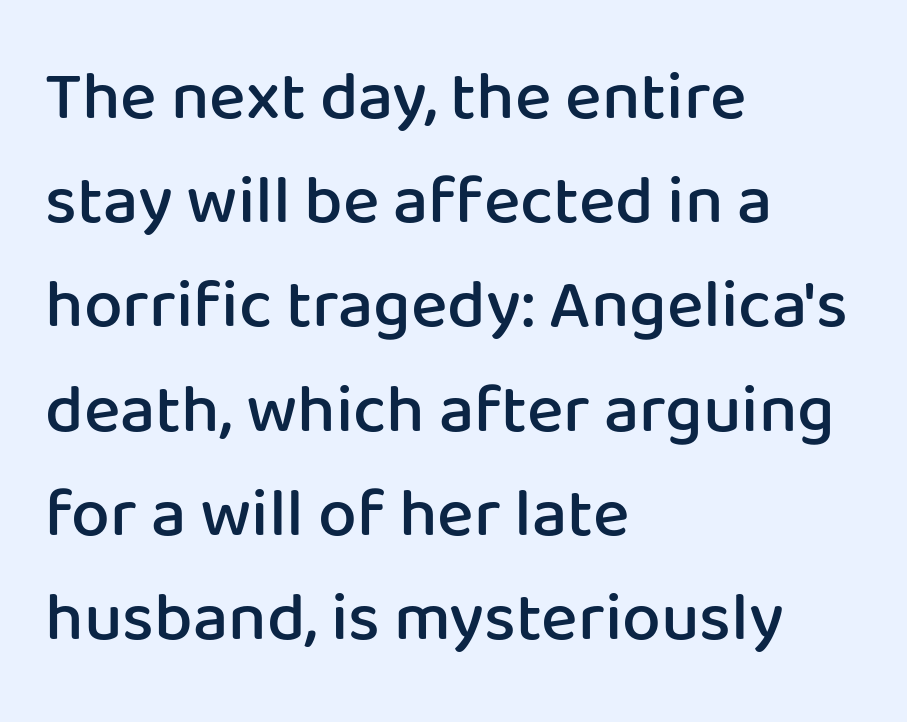
Q: Is the text bold? A: Semi-bold.
Q: Is the text italic (slanted)? A: No, it is upright.
Q: Is the typeface a serif or a sans-serif typeface? A: Sans-serif.
Q: Is the text underlined? A: No.
Q: How is the paragraph aligned? A: Left-aligned.
Q: Is the spacing between letters normal or unusually wide? A: Normal.
Q: Is the spacing between lines tight, normal or loose? A: Normal.
Q: Width (condensed, normal, or wide)? A: Normal.
Q: Stroke contrast? A: Low.
Q: x-height? A: Medium.
Q: Monospaced? A: No.
